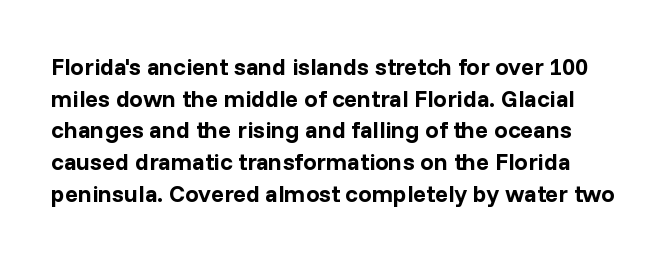
The image shows 24 px bold type, upright; set normal line spacing (1.32x), normal letter spacing, not underlined.
